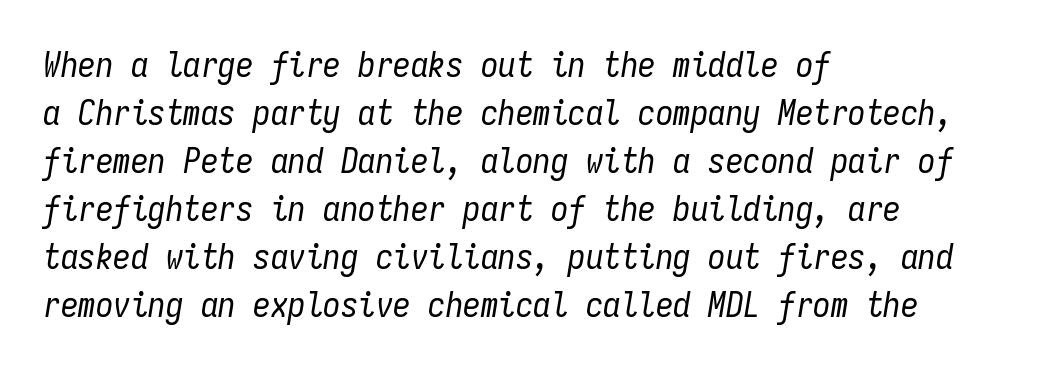
{"italic": "yes", "lean": "right", "slant_degrees": 9, "bold": "no", "weight": "regular", "width": "condensed", "stroke_contrast": "low", "x_height": "medium", "monospaced": "yes", "underline": "no", "align": "left", "line_spacing": "normal", "line_spacing_ratio": 1.37, "letter_spacing": "normal", "letter_spacing_em": 0.0, "glyph_px": 35}
